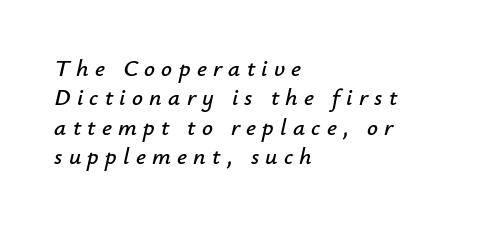
{"italic": "yes", "lean": "right", "slant_degrees": 12, "underline": "no", "align": "left", "line_spacing_ratio": 1.22, "letter_spacing": "wide", "letter_spacing_em": 0.26, "glyph_px": 24}
